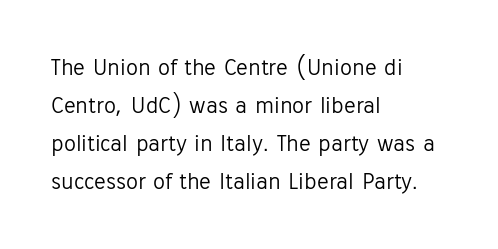
The image shows 24 px text type, upright; set left-aligned, normal line spacing (1.58x), normal letter spacing, not underlined.
